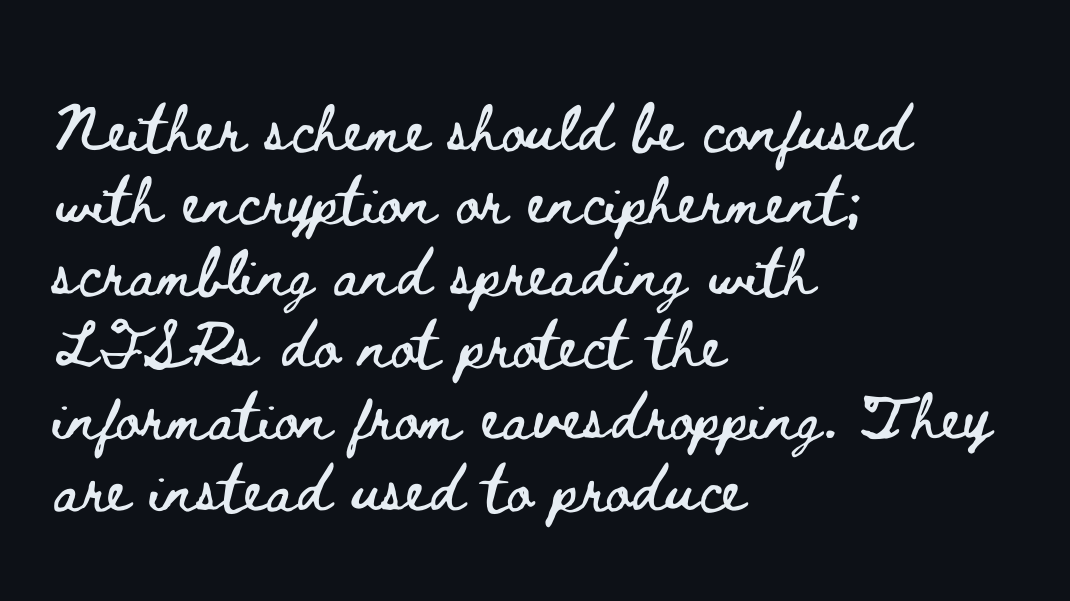
The image shows 59 px wide type; set left-aligned, line spacing 1.22x, normal letter spacing, not underlined; low stroke contrast and a small x-height.
